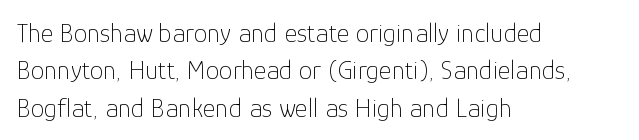
The image shows 27 px text type, upright; set left-aligned, normal line spacing (1.38x), normal letter spacing, not underlined.
